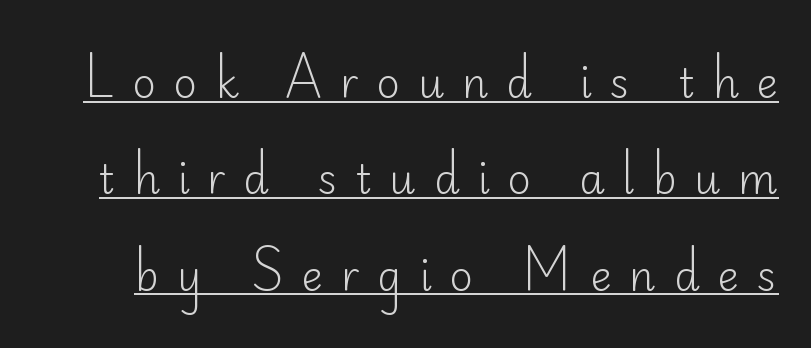
{"serif": "no", "italic": "no", "bold": "no", "weight": "light", "width": "normal", "stroke_contrast": "low", "x_height": "small", "monospaced": "no", "underline": "yes", "line_spacing": "loose", "line_spacing_ratio": 2.35, "letter_spacing": "wide", "letter_spacing_em": 0.43, "glyph_px": 41}
